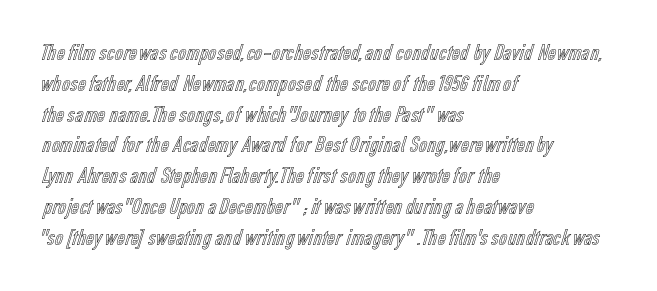
{"underline": "no", "align": "left", "line_spacing": "normal", "line_spacing_ratio": 1.34, "letter_spacing": "normal", "letter_spacing_em": 0.0, "glyph_px": 23}
